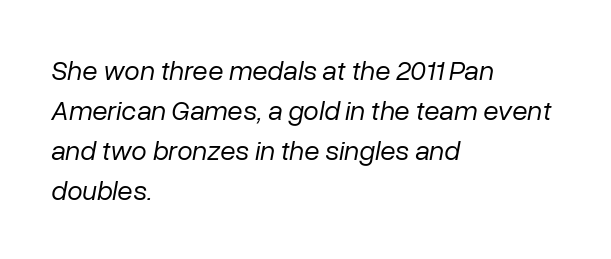
Tracking here is standard; glyphs follow each other at the usual distance. If you measured baseline to baseline, you'd find a middling distance. Check under the words: just untouched page. Every character sits at an angle, as italics do.
